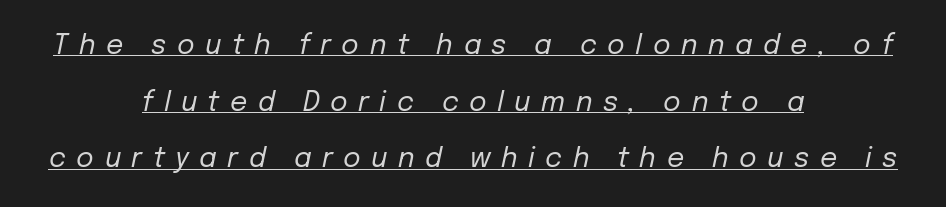
The image shows 27 px text type, italic (leaning right); set centered, loose line spacing (2.1x), unusually wide letter spacing (+0.39 em), underlined.
